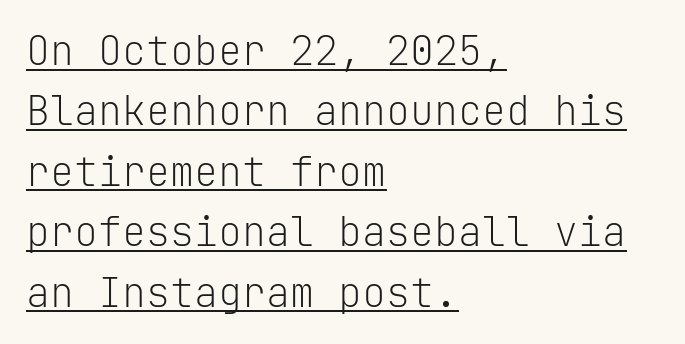
{"serif": "no", "italic": "no", "bold": "no", "weight": "light", "width": "normal", "stroke_contrast": "low", "x_height": "medium", "monospaced": "yes", "underline": "yes", "align": "left", "line_spacing": "normal", "line_spacing_ratio": 1.51, "letter_spacing": "normal", "letter_spacing_em": 0.0, "glyph_px": 40}
